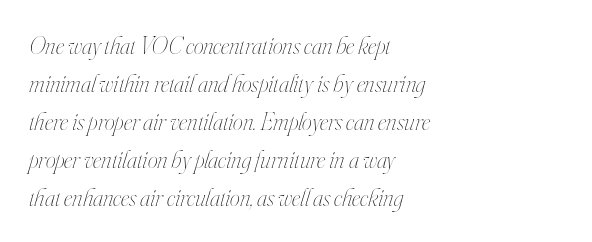
Q: Is the text bold? A: No.
Q: Is the text italic (slanted)? A: Yes, it leans right by about 16 degrees.
Q: Is the text underlined? A: No.
Q: How is the paragraph aligned? A: Left-aligned.
Q: Is the spacing between letters normal or unusually wide? A: Normal.
Q: Is the spacing between lines tight, normal or loose? A: Normal.
